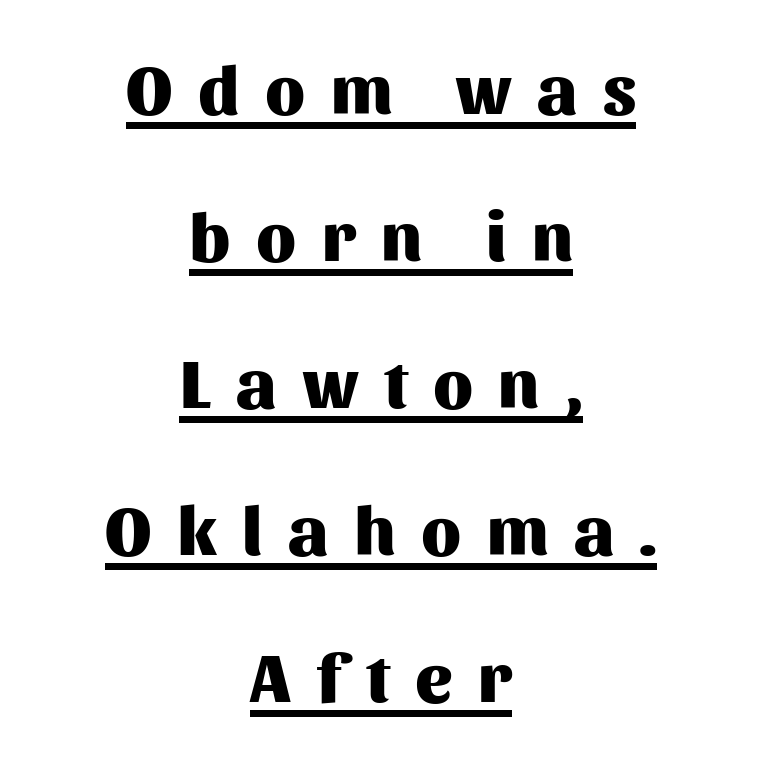
The image shows 69 px heavy sans-serif type, upright; set centered, loose line spacing (2.13x), unusually wide letter spacing (+0.37 em), underlined; medium stroke contrast and a medium x-height.
